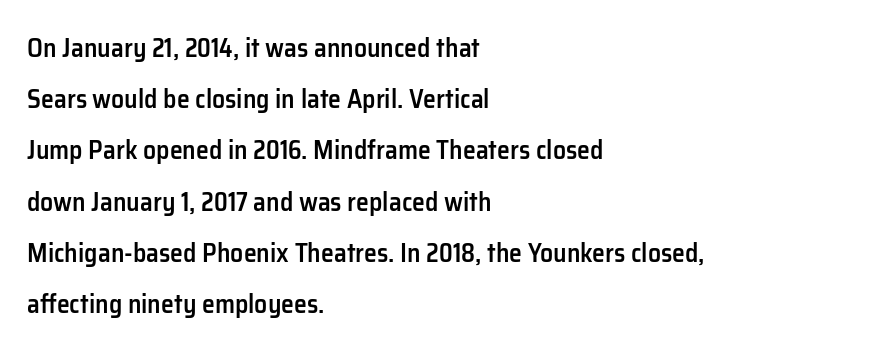
Q: Is the text bold? A: Semi-bold.
Q: Is the text italic (slanted)? A: No, it is upright.
Q: Is the text underlined? A: No.
Q: How is the paragraph aligned? A: Left-aligned.
Q: Is the spacing between letters normal or unusually wide? A: Normal.
Q: Is the spacing between lines tight, normal or loose? A: Loose.
